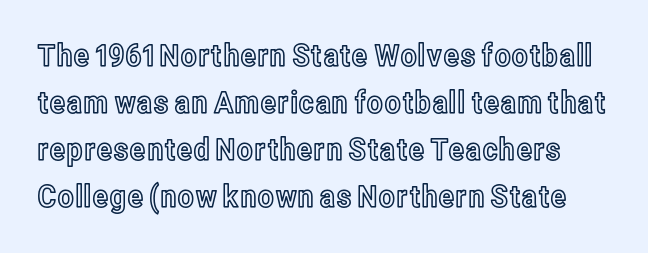
{"italic": "no", "width": "condensed", "x_height": "medium", "monospaced": "no", "underline": "no", "line_spacing": "normal", "line_spacing_ratio": 1.52, "letter_spacing": "normal", "letter_spacing_em": 0.0, "glyph_px": 31}
